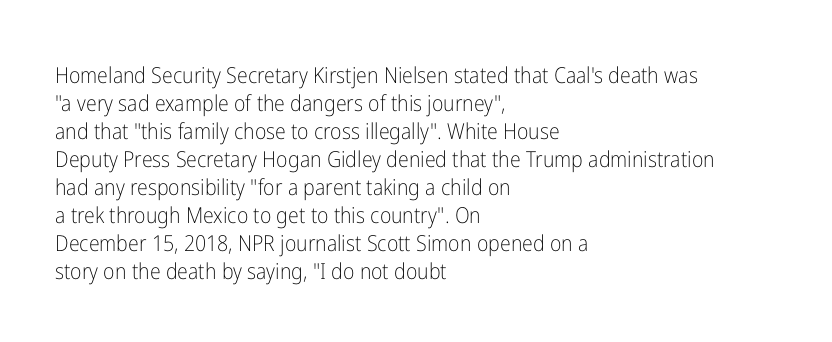
{"italic": "no", "bold": "no", "underline": "no", "align": "left", "line_spacing": "normal", "line_spacing_ratio": 1.27, "letter_spacing": "normal", "letter_spacing_em": 0.0, "glyph_px": 22}
